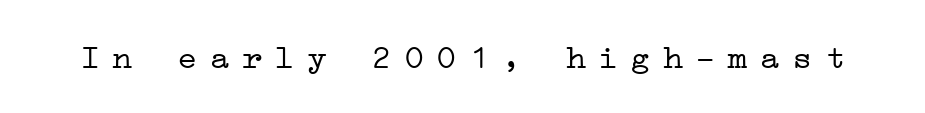
The designer went with a serif here, giving each stem small feet. These lines were composed using upright roman letters. Students, note that the glyphs here are deliberately spaced far apart. Lines of text with bare space underneath. The font is comparable to plain body text, perhaps lighter.
